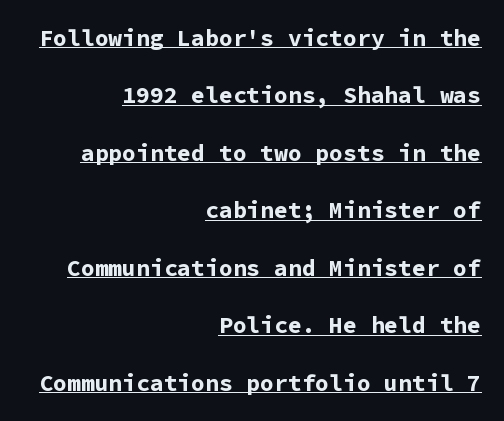
Look at the tracking — it's just the regular setting, nothing added. These lines carry a lot of weight — the face is fully bold. Upright lettering throughout. The compositor pushed each line to the right boundary. One glance says open: line gaps are wider than usual. Compared with undecorated copy, this sample adds a rule below the words.
